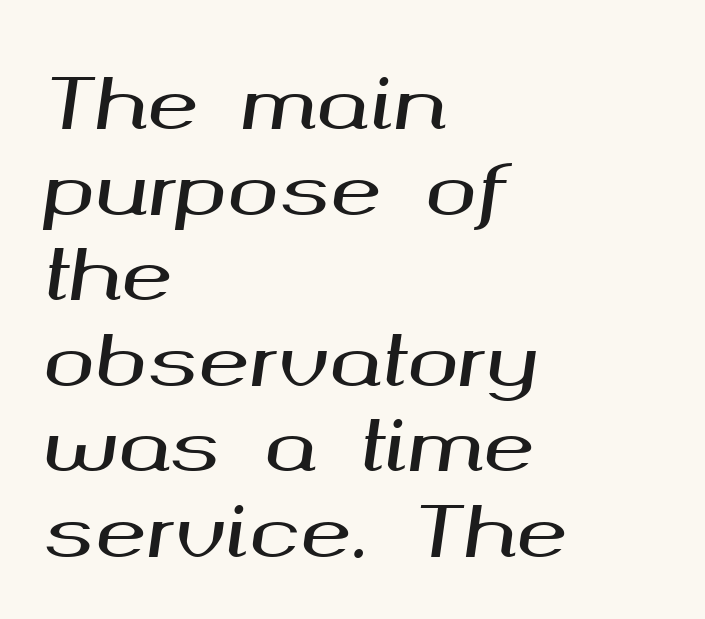
The image shows 69 px wide type, italic (leaning right); set left-aligned, line spacing 1.24x, normal letter spacing, not underlined; medium stroke contrast and a medium x-height.
